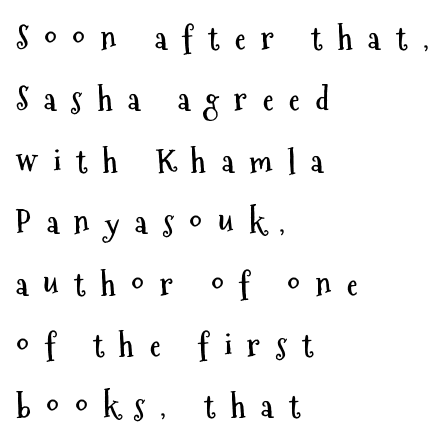
The rendering uses natural spacing where letterforms have individual widths. Is the letter spacing exaggerated? Yes — the characters are pushed far apart. Vertical spacing — loose. The words here are not underlined. Typesetter's note: full bold, strokes at maximum text heaviness. Casual observation: everything's shoved over to the left.
